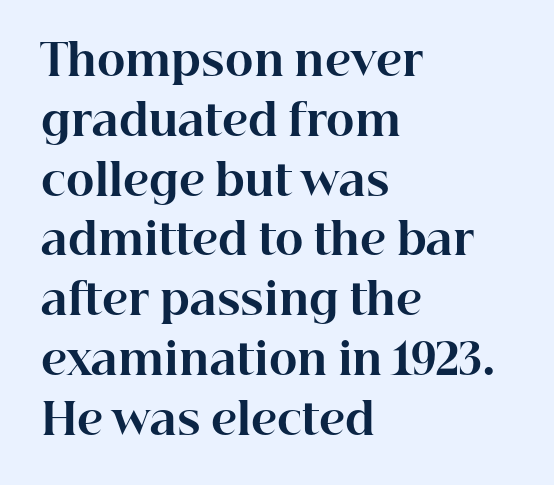
Q: Is the text bold? A: Yes.
Q: Is the text italic (slanted)? A: No, it is upright.
Q: Is the typeface a serif or a sans-serif typeface? A: Serif.
Q: Is the text underlined? A: No.
Q: How is the paragraph aligned? A: Left-aligned.
Q: Is the spacing between letters normal or unusually wide? A: Normal.
Q: Is the spacing between lines tight, normal or loose? A: Normal.
Q: Width (condensed, normal, or wide)? A: Normal.
Q: Stroke contrast? A: High.
Q: x-height? A: Medium.
Q: Monospaced? A: No.
